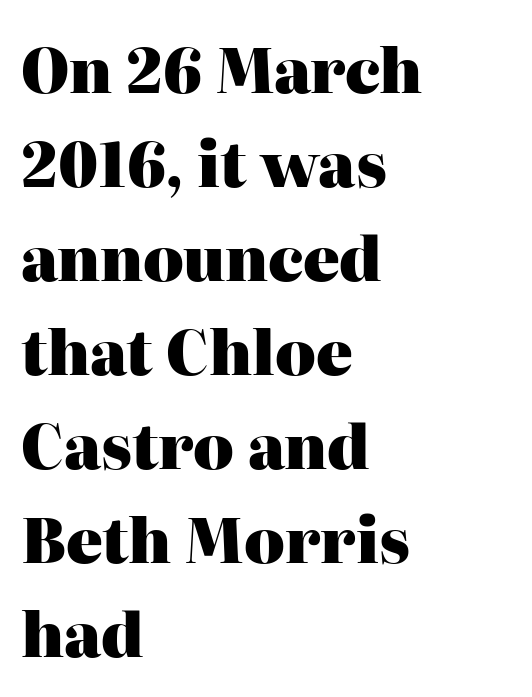
{"serif": "yes", "italic": "no", "bold": "yes", "weight": "heavy", "width": "normal", "stroke_contrast": "high", "x_height": "medium", "monospaced": "no", "underline": "no", "align": "left", "line_spacing": "normal", "line_spacing_ratio": 1.54, "letter_spacing": "normal", "letter_spacing_em": 0.0, "glyph_px": 61}
